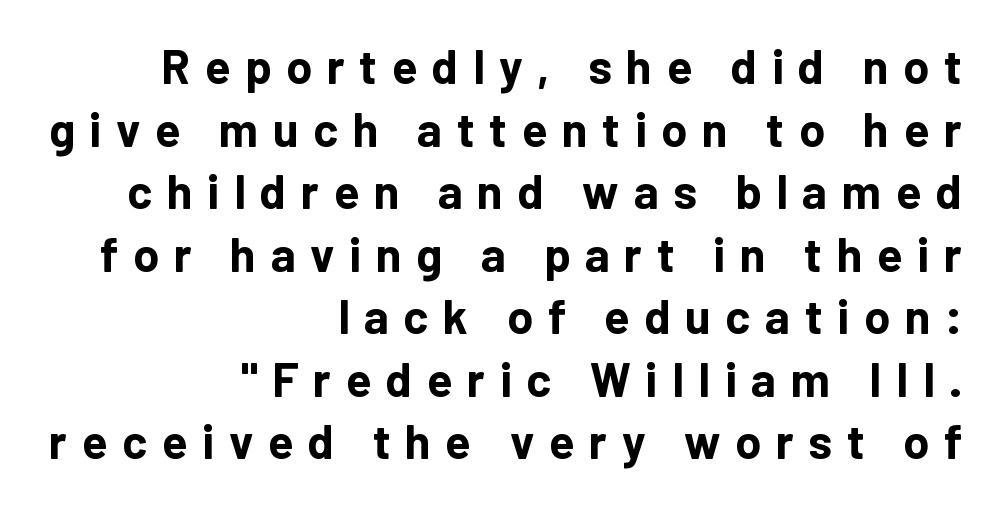
The face used here is rendered with a markedly widened letterfit. The rendering uses a moderate line-height, typical for paragraphs. Every stem runs plumb, perpendicular to the baseline. Do the characters align in a grid? No, the font is proportional. Descender tails drop into unmarked territory.
